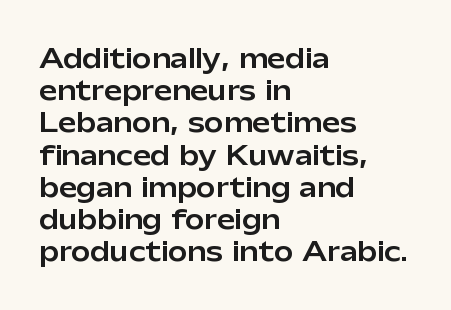
{"italic": "no", "underline": "no", "align": "left", "line_spacing_ratio": 1.24, "letter_spacing": "normal", "letter_spacing_em": 0.0, "glyph_px": 26}
